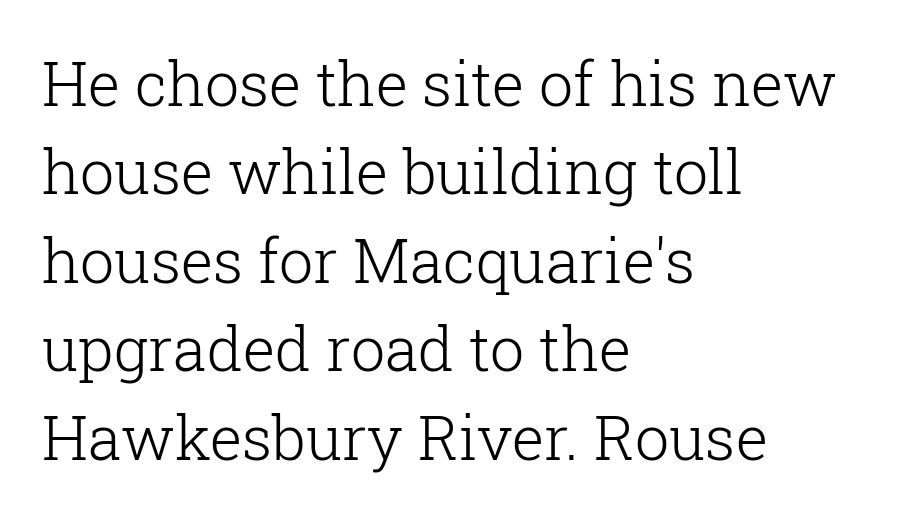
Q: Is the text bold? A: No.
Q: Is the text italic (slanted)? A: No, it is upright.
Q: Is the typeface a serif or a sans-serif typeface? A: Serif.
Q: Is the text underlined? A: No.
Q: How is the paragraph aligned? A: Left-aligned.
Q: Is the spacing between letters normal or unusually wide? A: Normal.
Q: Is the spacing between lines tight, normal or loose? A: Normal.
Q: Width (condensed, normal, or wide)? A: Normal.
Q: Stroke contrast? A: Low.
Q: x-height? A: Medium.
Q: Monospaced? A: No.
